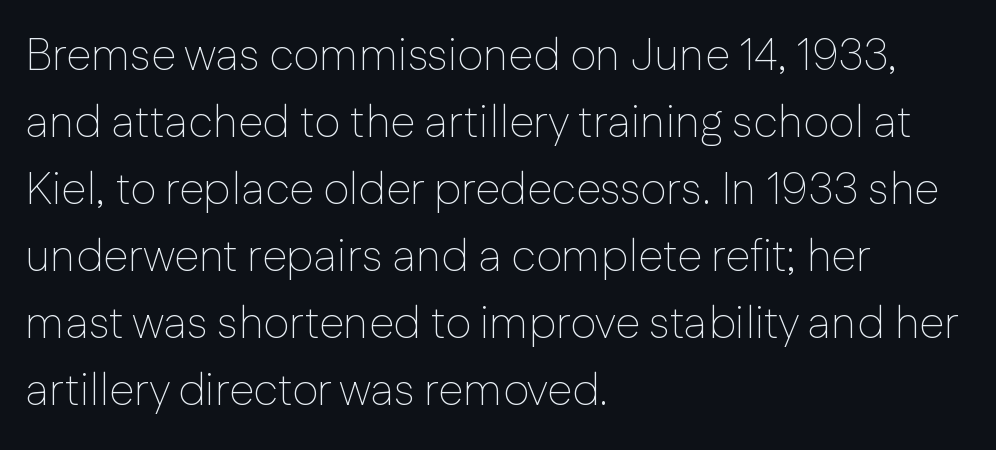
Evenly set lines give the paragraph a standard silhouette. The letters sit at their default tracking, neither squeezed nor spread. Do the characters align in a grid? No, the font is proportional. The cut favours lightness, reaching ordinary text weight at its darkest.
